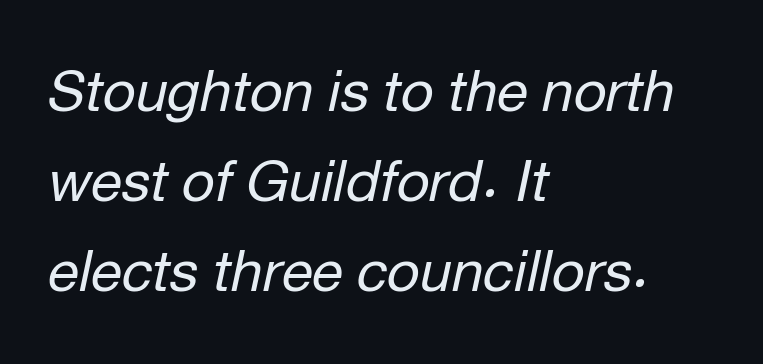
The image shows 57 px regular-weight type, italic (leaning right); set left-aligned, normal line spacing (1.58x), normal letter spacing, not underlined; low stroke contrast and a medium x-height.
